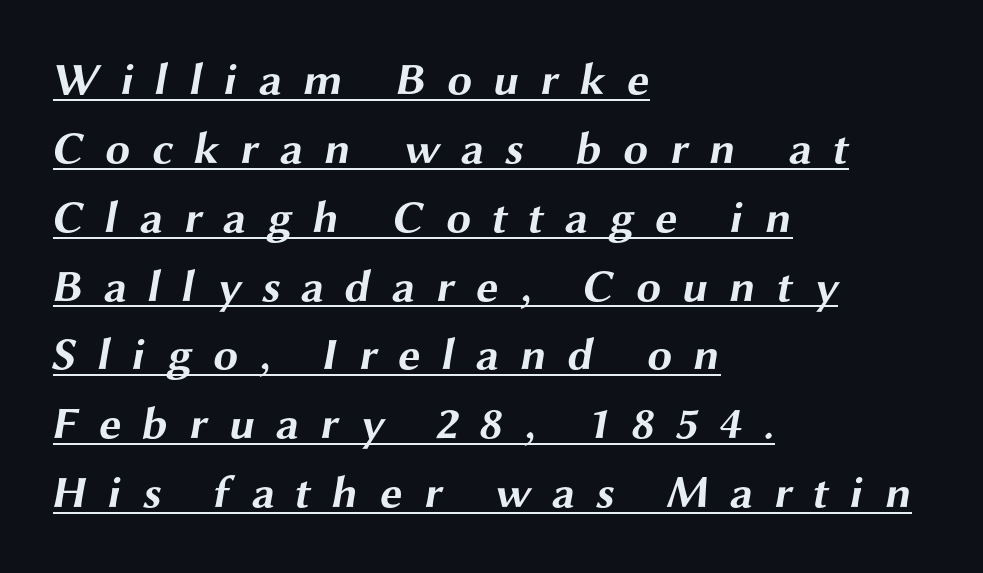
{"serif": "no", "bold": "yes", "weight": "bold", "width": "wide", "stroke_contrast": "medium", "x_height": "medium", "monospaced": "no", "underline": "yes", "align": "left", "line_spacing": "normal", "line_spacing_ratio": 1.53, "letter_spacing": "wide", "letter_spacing_em": 0.46, "glyph_px": 45}
